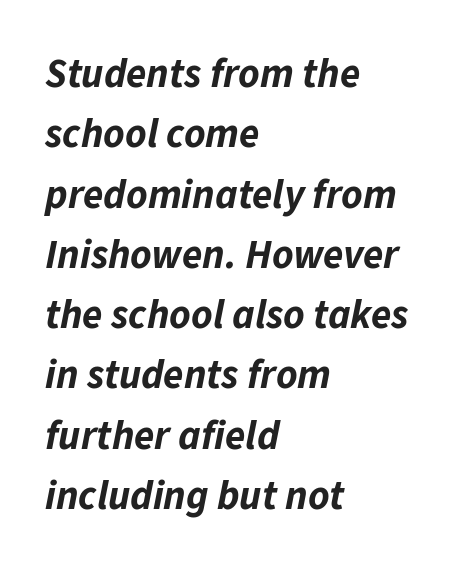
The image shows 41 px bold type, italic (leaning right); set left-aligned, normal line spacing (1.47x), normal letter spacing, not underlined; low stroke contrast and a medium x-height.
